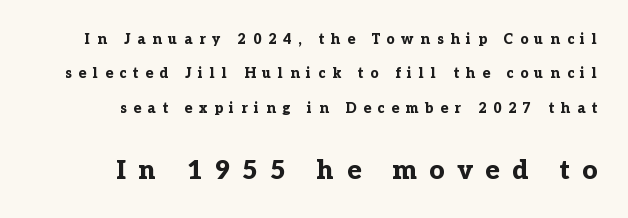
The image shows 26 px bold type, upright; set right-aligned, loose line spacing (2.45x), unusually wide letter spacing (+0.49 em), not underlined; the second (bottom) block is 1.86x larger.
